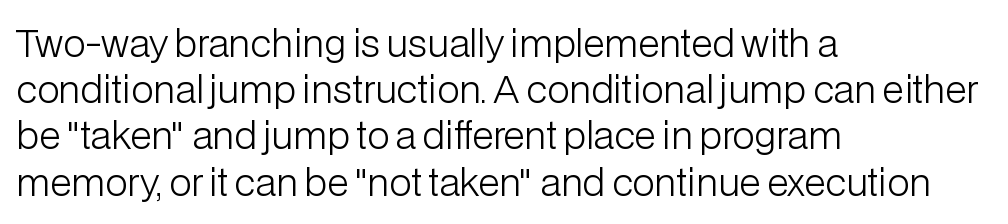
{"serif": "no", "italic": "no", "bold": "no", "weight": "light", "width": "normal", "stroke_contrast": "low", "x_height": "medium", "monospaced": "no", "underline": "no", "align": "left", "line_spacing": "normal", "line_spacing_ratio": 1.25, "letter_spacing": "normal", "letter_spacing_em": 0.0, "glyph_px": 37}
